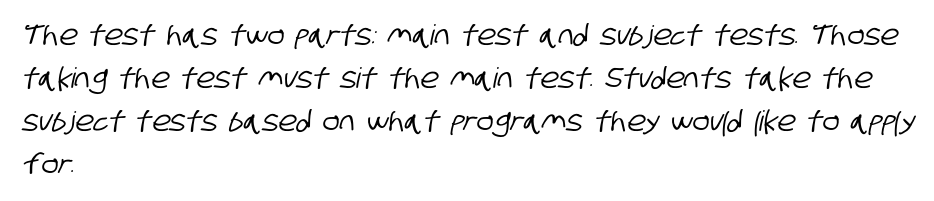
The image shows 28 px condensed sans-serif type; set left-aligned, normal line spacing (1.54x), normal letter spacing, not underlined; low stroke contrast and a large x-height.
